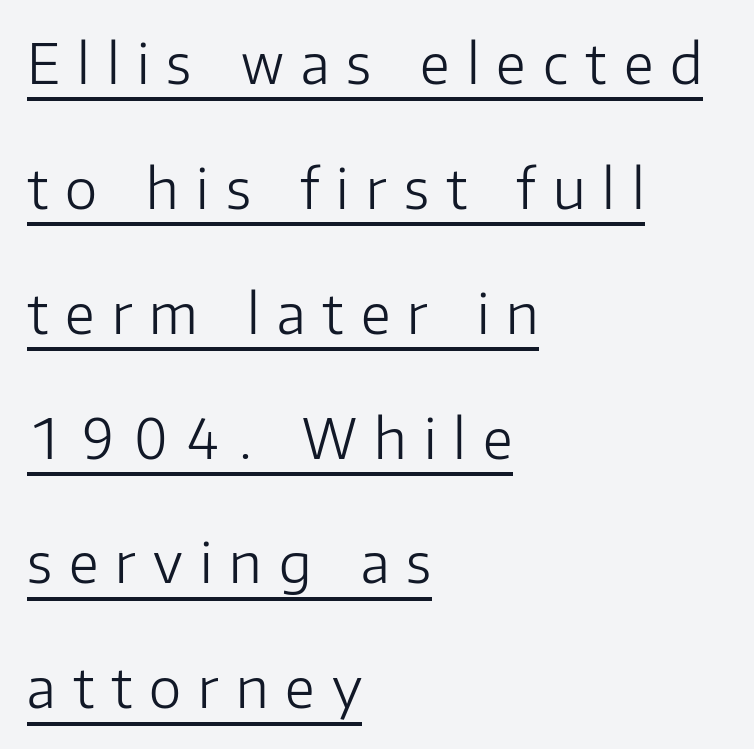
Check where the strokes stop: nothing finishes them off — pure sans. This sample uses an upright cut, with every glyph sitting square on the baseline. The font is comparable to plain body text, perhaps lighter. The lines are spread far apart with generous leading. Tracking value appears strongly positive — letters spread wide. What decoration does the sample have? An underline.
